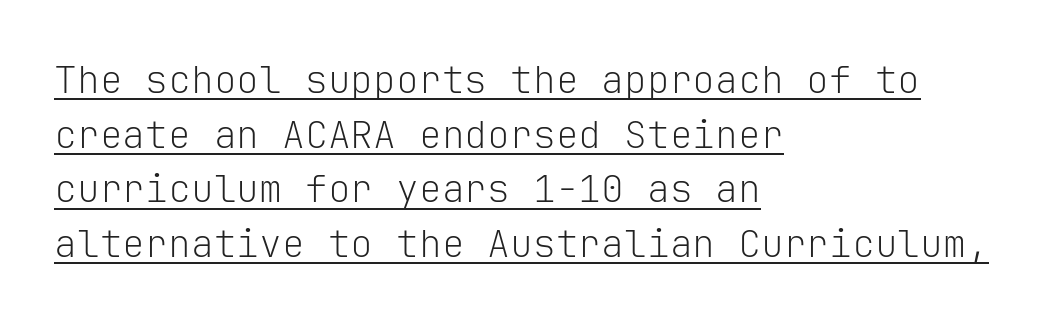
{"serif": "no", "italic": "no", "bold": "no", "weight": "light", "width": "normal", "stroke_contrast": "low", "x_height": "medium", "monospaced": "yes", "underline": "yes", "align": "left", "line_spacing": "normal", "line_spacing_ratio": 1.44, "letter_spacing": "normal", "letter_spacing_em": 0.0, "glyph_px": 38}
